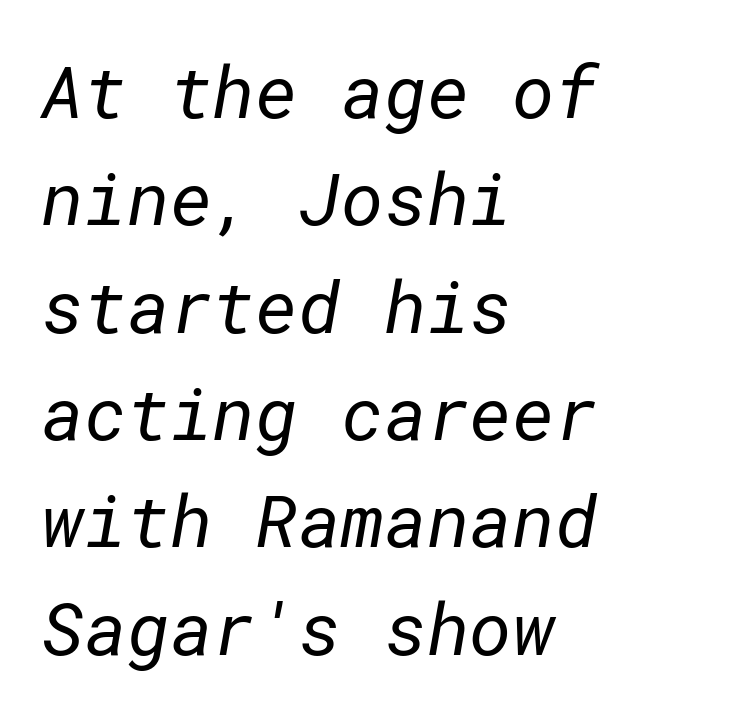
The image shows 73 px regular-weight sans-serif type; set left-aligned, normal line spacing (1.47x), normal letter spacing, not underlined; low stroke contrast and a medium x-height.
